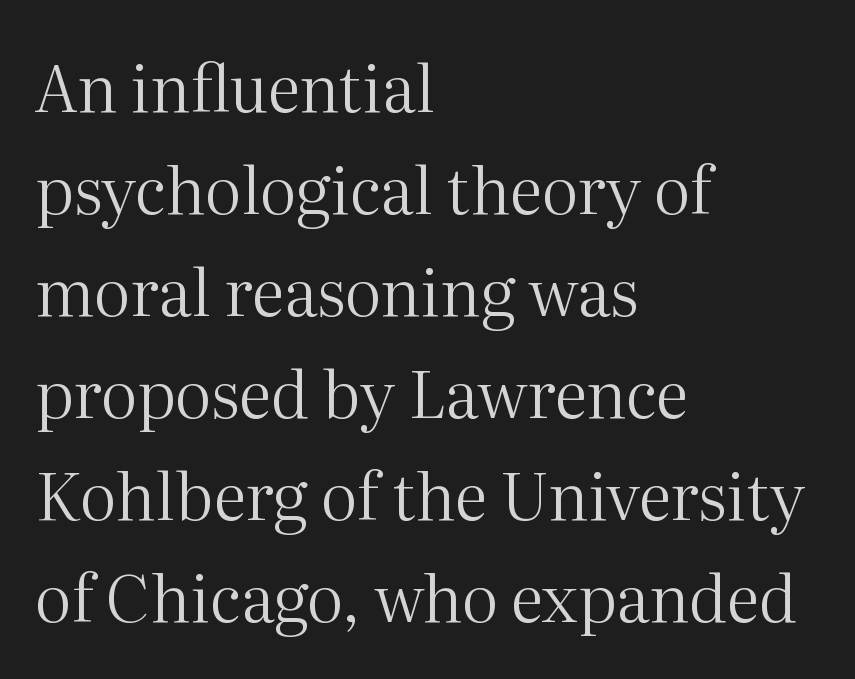
The image shows 65 px regular-weight serif type, upright; set left-aligned, normal line spacing (1.57x), normal letter spacing, not underlined; medium stroke contrast and a medium x-height.
